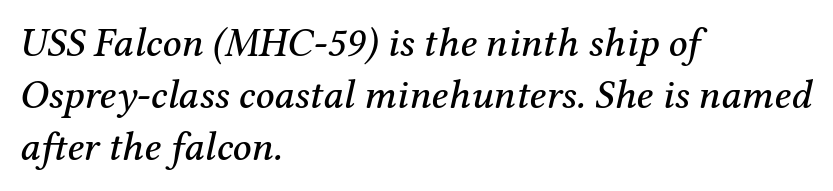
{"serif": "yes", "italic": "yes", "lean": "right", "slant_degrees": 12, "width": "normal", "stroke_contrast": "medium", "x_height": "medium", "monospaced": "no", "underline": "no", "align": "left", "line_spacing": "normal", "line_spacing_ratio": 1.27, "letter_spacing": "normal", "letter_spacing_em": 0.0, "glyph_px": 41}
